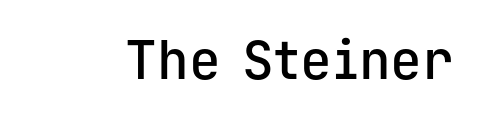
{"serif": "no", "italic": "no", "bold": "semi", "weight": "semibold", "width": "normal", "stroke_contrast": "low", "x_height": "medium", "monospaced": "yes", "underline": "no", "letter_spacing": "normal", "letter_spacing_em": 0.0, "glyph_px": 53}
